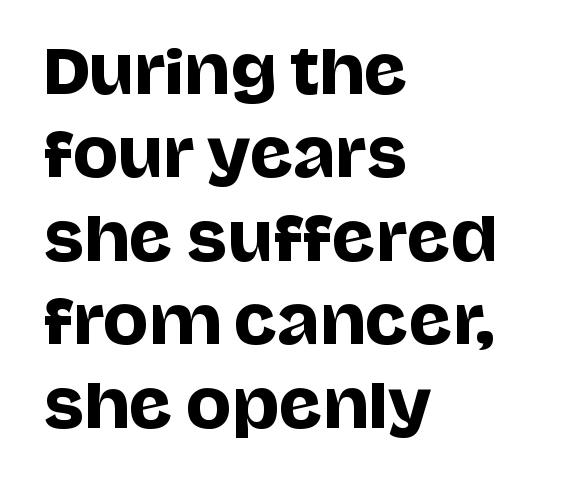
{"serif": "no", "italic": "no", "width": "normal", "stroke_contrast": "low", "x_height": "large", "monospaced": "no", "underline": "no", "align": "left", "line_spacing": "normal", "line_spacing_ratio": 1.39, "letter_spacing": "normal", "letter_spacing_em": 0.0, "glyph_px": 60}
